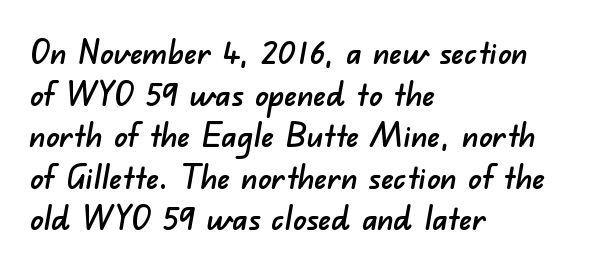
The lines are quadded left. Quick note: underline off. Look at the tracking — it's just the regular setting, nothing added. Rows of type keep a routine distance in the vertical direction.
